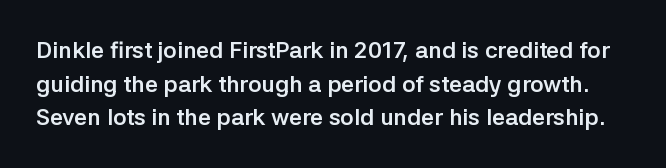
The image shows 23 px bold type, upright; set normal line spacing (1.46x), normal letter spacing, not underlined.
